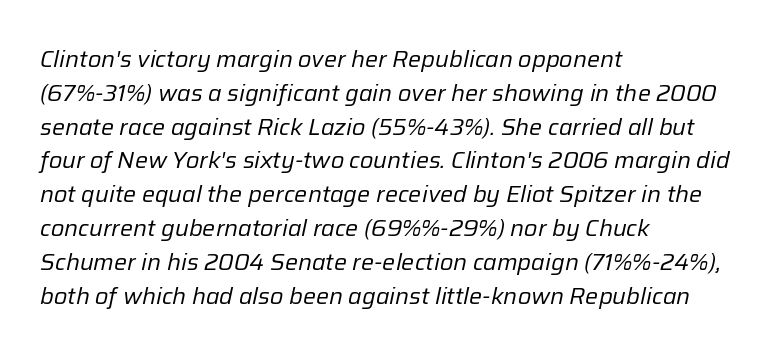
Q: Is the text bold? A: No.
Q: Is the text italic (slanted)? A: Yes, it leans right by about 12 degrees.
Q: Is the text underlined? A: No.
Q: How is the paragraph aligned? A: Left-aligned.
Q: Is the spacing between letters normal or unusually wide? A: Normal.
Q: Is the spacing between lines tight, normal or loose? A: Normal.
